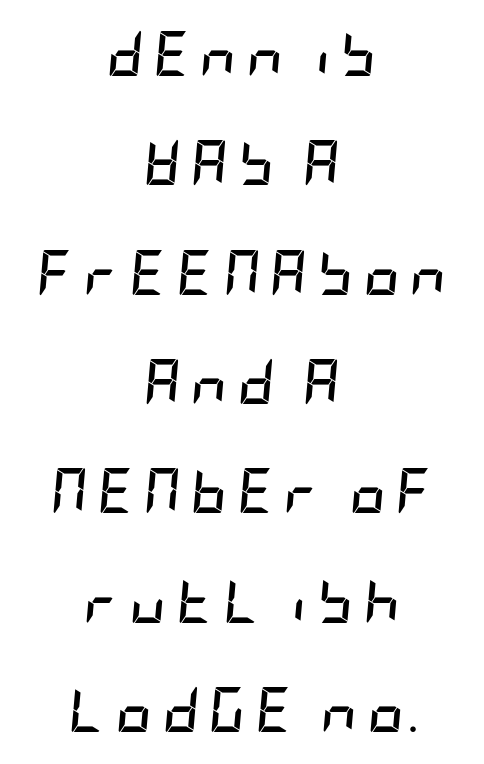
The font is running at its bold setting. Rule under the text: the space is simply empty. Between one letter and the next there's a generous, obvious gap. The designer dialed line spacing up above the default. In CSS terms this would be text-align: center.
